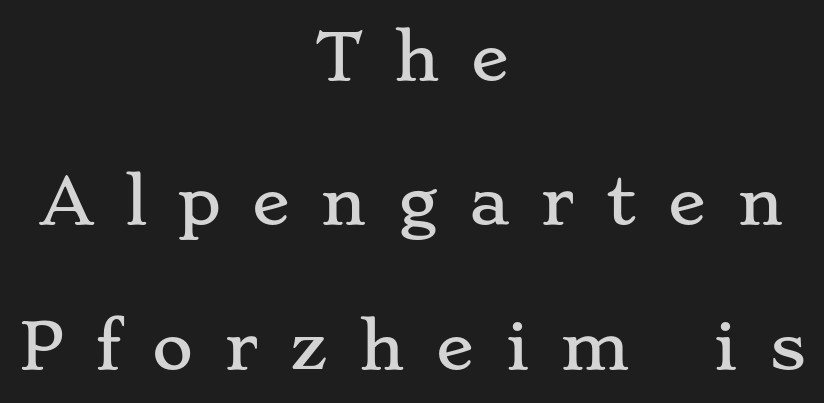
Q: Is the text italic (slanted)? A: No, it is upright.
Q: Is the typeface a serif or a sans-serif typeface? A: Serif.
Q: Is the text underlined? A: No.
Q: How is the paragraph aligned? A: Centered.
Q: Is the spacing between letters normal or unusually wide? A: Unusually wide.
Q: Is the spacing between lines tight, normal or loose? A: Loose.
Q: Width (condensed, normal, or wide)? A: Wide.
Q: Stroke contrast? A: Low.
Q: x-height? A: Small.
Q: Monospaced? A: No.
